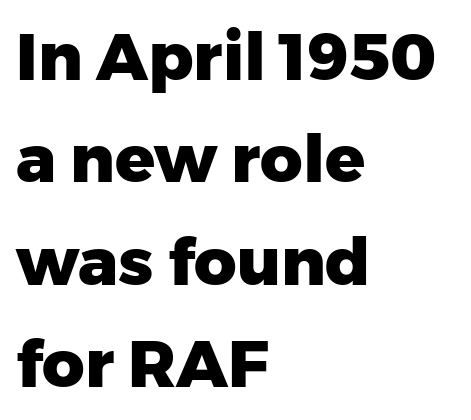
Q: Is the text bold? A: Yes.
Q: Is the text italic (slanted)? A: No, it is upright.
Q: Is the typeface a serif or a sans-serif typeface? A: Sans-serif.
Q: Is the text underlined? A: No.
Q: How is the paragraph aligned? A: Left-aligned.
Q: Is the spacing between letters normal or unusually wide? A: Normal.
Q: Is the spacing between lines tight, normal or loose? A: Normal.
Q: Width (condensed, normal, or wide)? A: Normal.
Q: Stroke contrast? A: Low.
Q: x-height? A: Medium.
Q: Monospaced? A: No.
